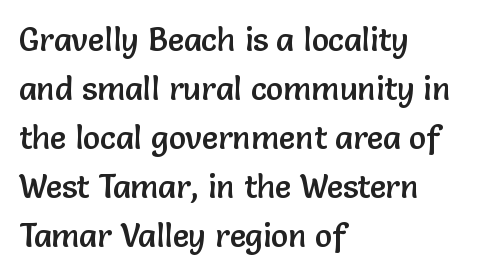
Short note: letters normally spaced. The letters advance in unequal steps, a hallmark of proportional type. Notice how the passage keeps a crisp vertical edge on the left only. These lines sit exactly where default settings would place them. Honestly, there is no underline to notice here at all.
